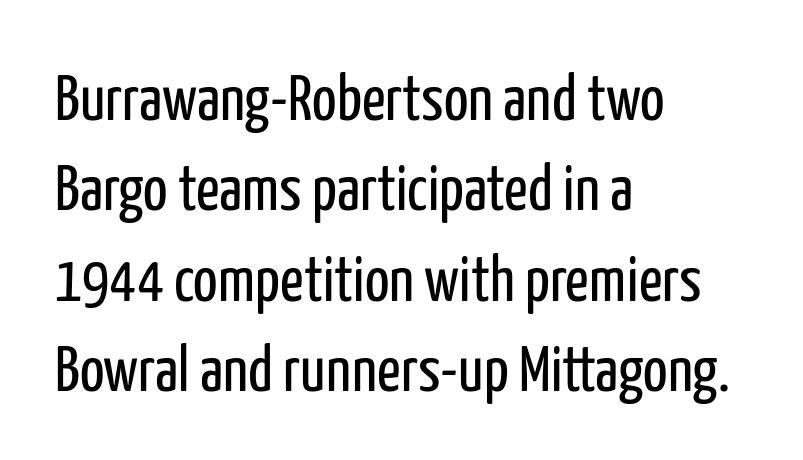
The image shows 65 px regular-weight, condensed sans-serif type, upright; set left-aligned, normal line spacing (1.39x), normal letter spacing, not underlined; low stroke contrast and a medium x-height.
